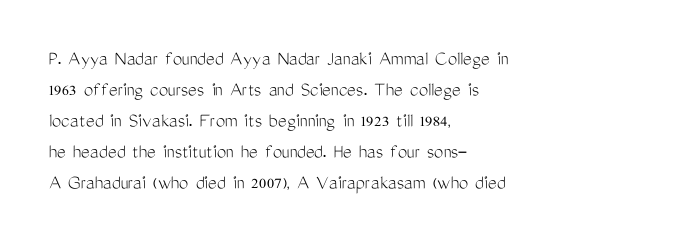
The image shows 21 px text type, upright; set left-aligned, normal line spacing (1.48x), normal letter spacing, not underlined.
